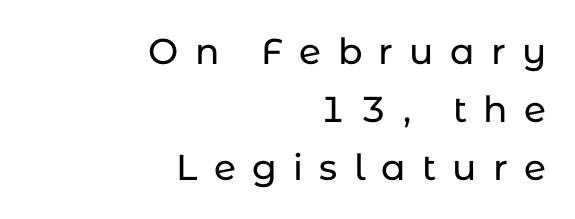
Q: Is the text italic (slanted)? A: No, it is upright.
Q: Is the typeface a serif or a sans-serif typeface? A: Sans-serif.
Q: Is the text underlined? A: No.
Q: How is the paragraph aligned? A: Right-aligned.
Q: Is the spacing between letters normal or unusually wide? A: Unusually wide.
Q: Is the spacing between lines tight, normal or loose? A: Normal.
Q: Width (condensed, normal, or wide)? A: Normal.
Q: Stroke contrast? A: Low.
Q: x-height? A: Medium.
Q: Monospaced? A: No.
